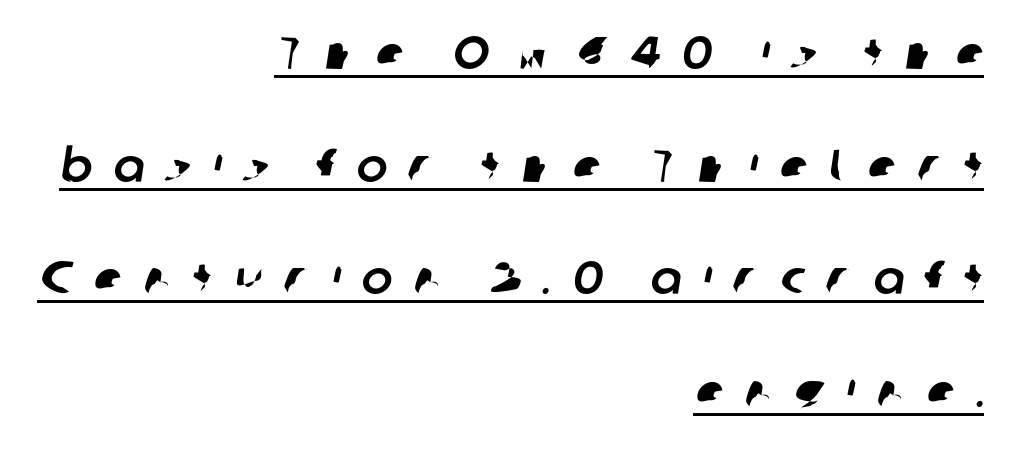
Caption: lettering with a line underneath. This rendering widens character spacing well past its baseline value. Honestly, the rows look like they've been pulled way apart. Typographically, this falls in the sans-serif category.
